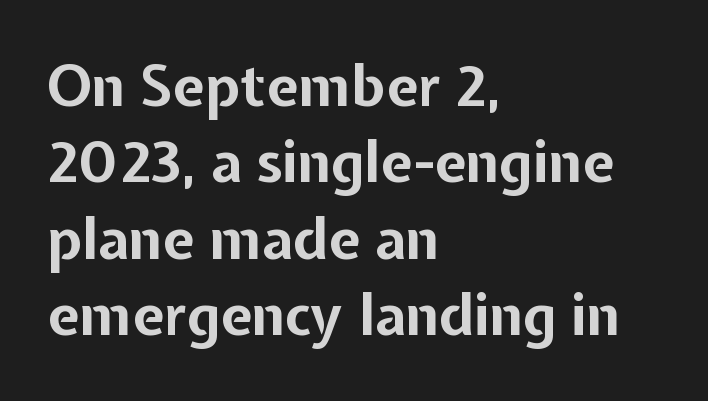
Students, this is bold: see how much ink each stroke carries. Serif or sans? Sans — the stroke terminals are bare. When letters stand straight like this, we call the style roman or upright. Here the designer chose a conventional face with non-uniform glyph widths. These lines are set flush left with a ragged right edge.
